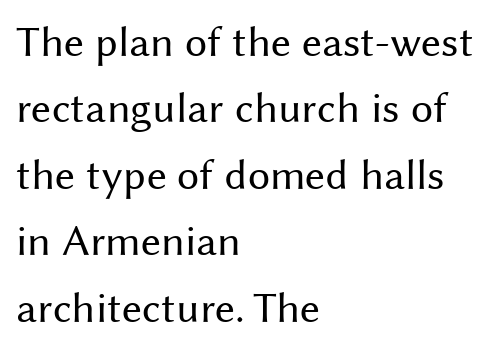
Q: Is the text bold? A: No.
Q: Is the text italic (slanted)? A: No, it is upright.
Q: Is the typeface a serif or a sans-serif typeface? A: Sans-serif.
Q: Is the text underlined? A: No.
Q: How is the paragraph aligned? A: Left-aligned.
Q: Is the spacing between letters normal or unusually wide? A: Normal.
Q: Is the spacing between lines tight, normal or loose? A: Normal.
Q: Width (condensed, normal, or wide)? A: Normal.
Q: Stroke contrast? A: Medium.
Q: x-height? A: Medium.
Q: Monospaced? A: No.
